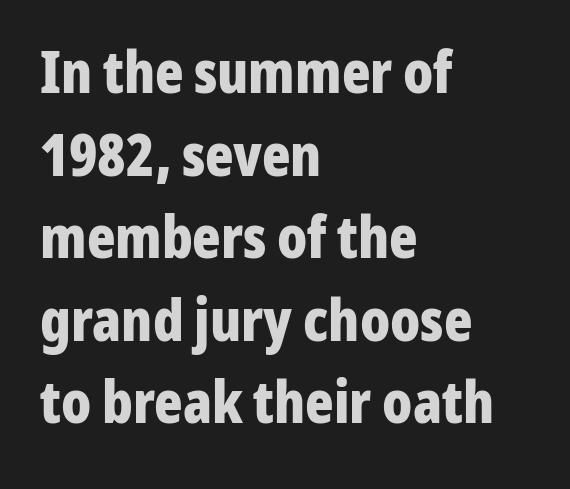
On the weight axis this lands at bold, roughly 700. Baseline-to-baseline distance is the conventional proportion of letter height. Short note: letters normally spaced. Where is the straight margin? On the left. A typesetter would label this face a sans. Honestly, there is no underline to notice here at all.
